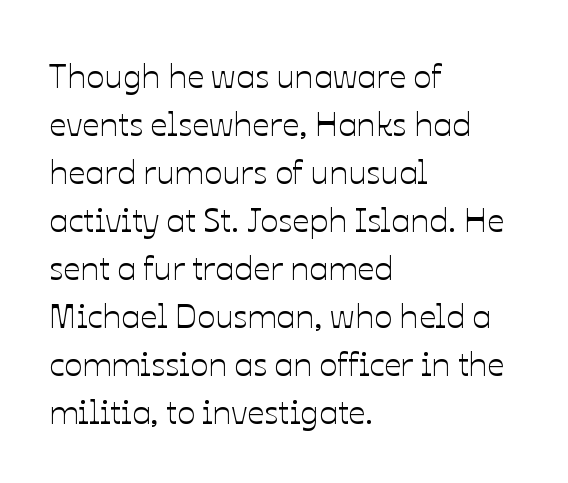
{"italic": "no", "width": "normal", "stroke_contrast": "low", "x_height": "medium", "monospaced": "no", "underline": "no", "align": "left", "line_spacing": "normal", "line_spacing_ratio": 1.41, "letter_spacing": "normal", "letter_spacing_em": 0.0, "glyph_px": 34}
